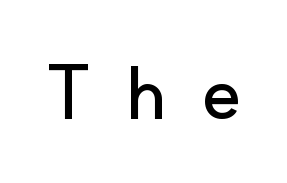
Q: Is the text italic (slanted)? A: No, it is upright.
Q: Is the typeface a serif or a sans-serif typeface? A: Sans-serif.
Q: Is the text underlined? A: No.
Q: Is the spacing between letters normal or unusually wide? A: Unusually wide.
Q: Width (condensed, normal, or wide)? A: Normal.
Q: Stroke contrast? A: Low.
Q: x-height? A: Small.
Q: Monospaced? A: No.
